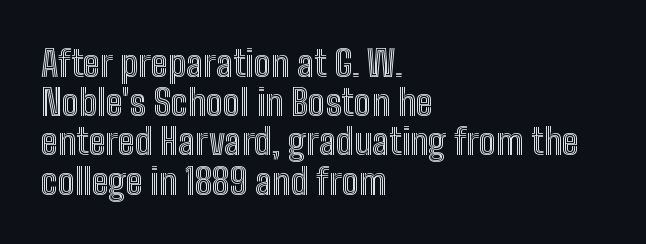
{"italic": "no", "width": "condensed", "x_height": "medium", "monospaced": "no", "underline": "no", "align": "left", "line_spacing": "tight", "line_spacing_ratio": 1.09, "letter_spacing": "normal", "letter_spacing_em": 0.0, "glyph_px": 36}
